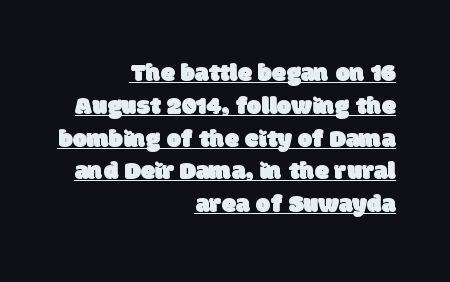
How are the letters spaced? Ordinarily, with no added tracking. A baseline rule has been typeset under these characters. The space between consecutive lines is moderate. If you drew a ruler down the right edge, every line would touch it.
